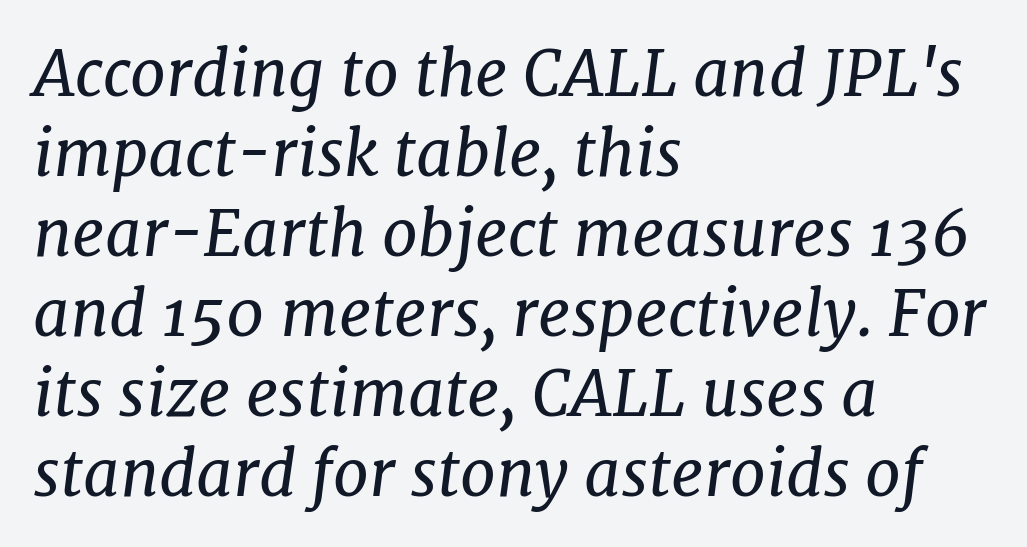
The image shows 64 px regular-weight serif type, italic (leaning right); set left-aligned, normal line spacing (1.25x), normal letter spacing, not underlined; low stroke contrast and a medium x-height.
